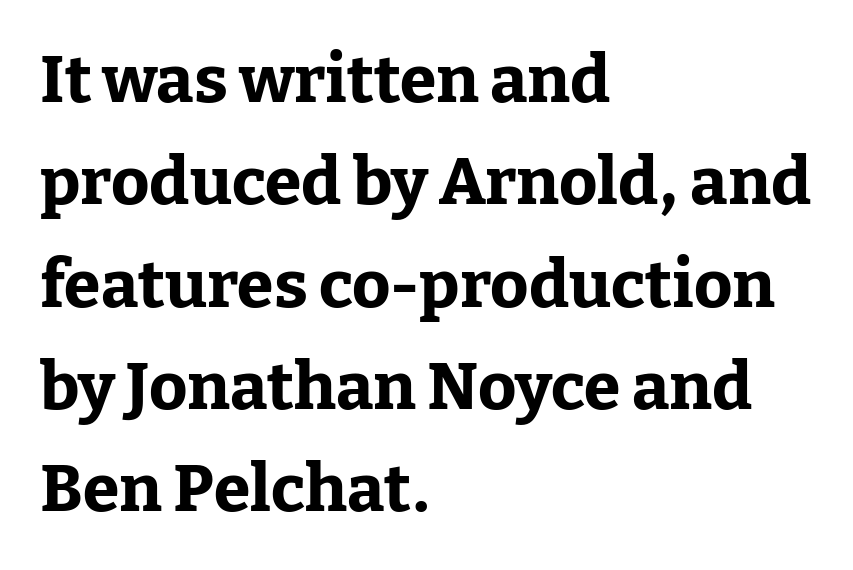
Spacing verdict: proportional, widths tailored to each character. Each word holds together tightly as a unit, with standard inter-letter gaps. Stroke thickness is high; the sample reads as a true bold. This sample keeps an unexceptional amount of space between lines. You can tell from the footed stems that serif type was used.
